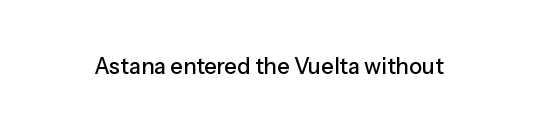
{"italic": "no", "underline": "no", "letter_spacing": "normal", "letter_spacing_em": 0.0, "glyph_px": 22}
